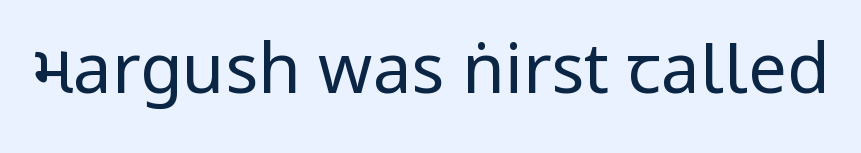
Compared with typical body copy, the letter spacing here is the same. The characters are drawn with everyday or finer stroke widths. Each row of text sits above clean, open space. The typography opts for an upright posture over an oblique one.
